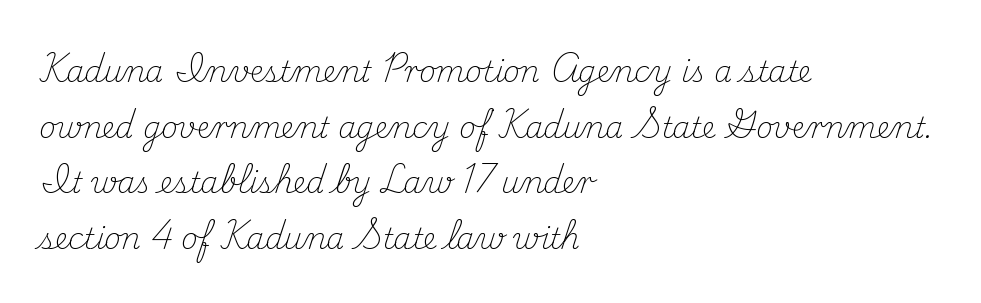
{"serif": "yes", "bold": "no", "weight": "light", "width": "normal", "stroke_contrast": "medium", "x_height": "small", "monospaced": "no", "underline": "no", "align": "left", "line_spacing": "loose", "line_spacing_ratio": 1.92, "letter_spacing": "normal", "letter_spacing_em": 0.0, "glyph_px": 29}
